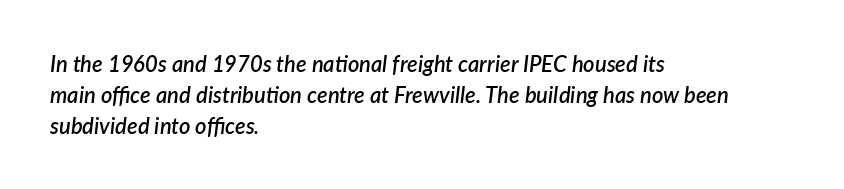
Compared with typical paragraphs, the rows here are spaced about the same. Slanted lettering throughout. Each row of text sits above clean, open space. A somewhat darkened texture: the type is semibold rather than bold. Tracking here is standard; glyphs follow each other at the usual distance. The paragraph has a hard left edge and a soft right edge.
